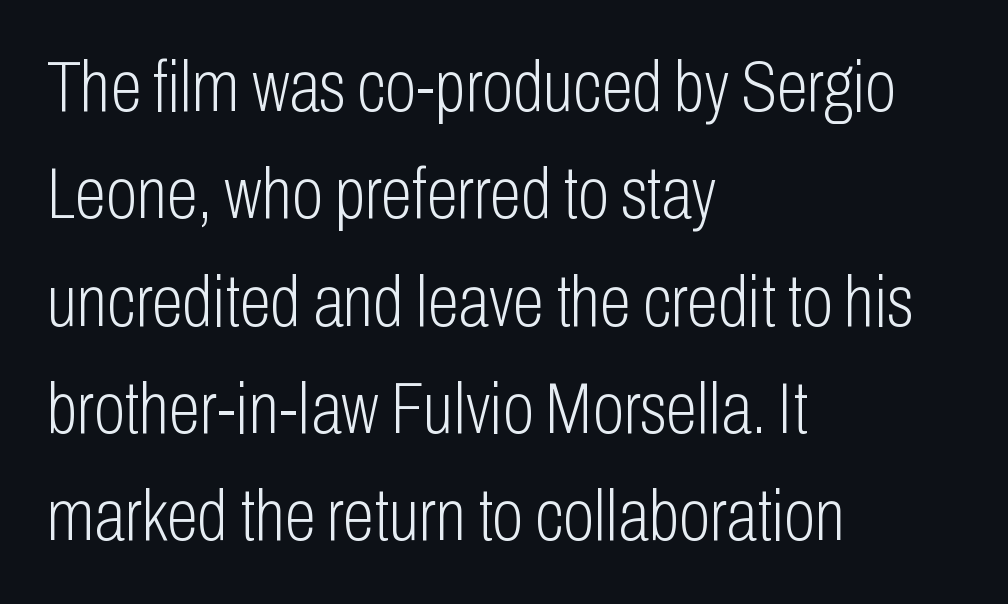
Font category for this specimen: sans-serif. This block has exactly the height ordinary leading produces. Spacing between characters is what you'd get straight out of the box. Is this a fixed-width face? No — the glyphs have proportional, varying widths. The characters are drawn with everyday or finer stroke widths. Check under the words: just untouched page.
